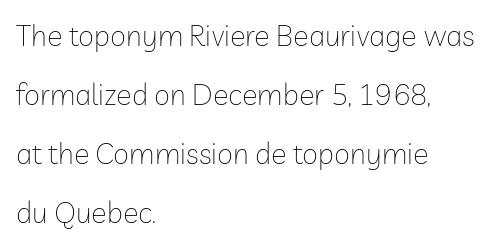
Q: Is the text bold? A: No.
Q: Is the text italic (slanted)? A: No, it is upright.
Q: Is the typeface a serif or a sans-serif typeface? A: Sans-serif.
Q: Is the text underlined? A: No.
Q: How is the paragraph aligned? A: Left-aligned.
Q: Is the spacing between letters normal or unusually wide? A: Normal.
Q: Is the spacing between lines tight, normal or loose? A: Loose.
Q: Width (condensed, normal, or wide)? A: Normal.
Q: Stroke contrast? A: Low.
Q: x-height? A: Medium.
Q: Monospaced? A: No.
